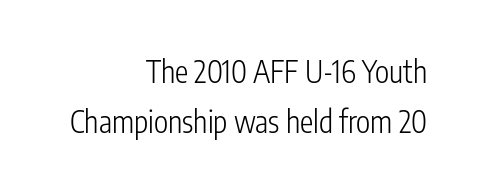
Q: Is the text bold? A: No.
Q: Is the text italic (slanted)? A: No, it is upright.
Q: Is the typeface a serif or a sans-serif typeface? A: Sans-serif.
Q: Is the text underlined? A: No.
Q: How is the paragraph aligned? A: Right-aligned.
Q: Is the spacing between letters normal or unusually wide? A: Normal.
Q: Is the spacing between lines tight, normal or loose? A: Normal.
Q: Width (condensed, normal, or wide)? A: Condensed.
Q: Stroke contrast? A: Low.
Q: x-height? A: Medium.
Q: Monospaced? A: No.
